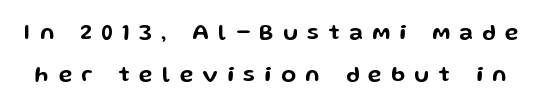
{"italic": "no", "underline": "no", "line_spacing_ratio": 1.89, "letter_spacing": "wide", "letter_spacing_em": 0.43, "glyph_px": 22}
